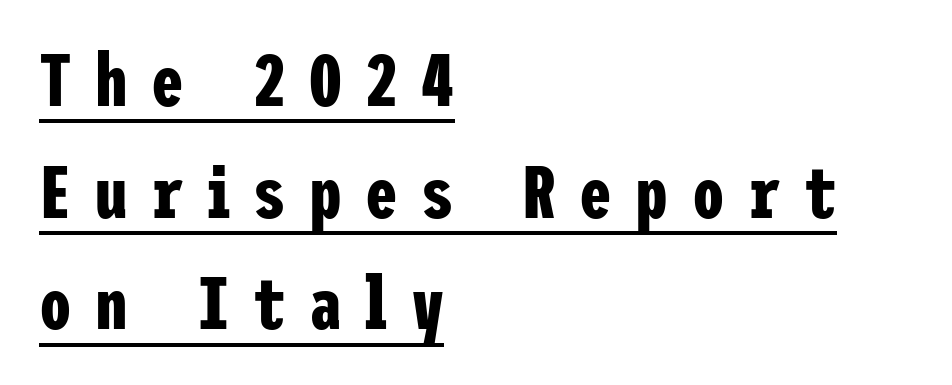
{"serif": "no", "italic": "no", "bold": "yes", "weight": "bold", "width": "condensed", "stroke_contrast": "low", "x_height": "medium", "underline": "yes", "align": "left", "line_spacing": "normal", "line_spacing_ratio": 1.53, "letter_spacing": "wide", "letter_spacing_em": 0.32, "glyph_px": 73}
